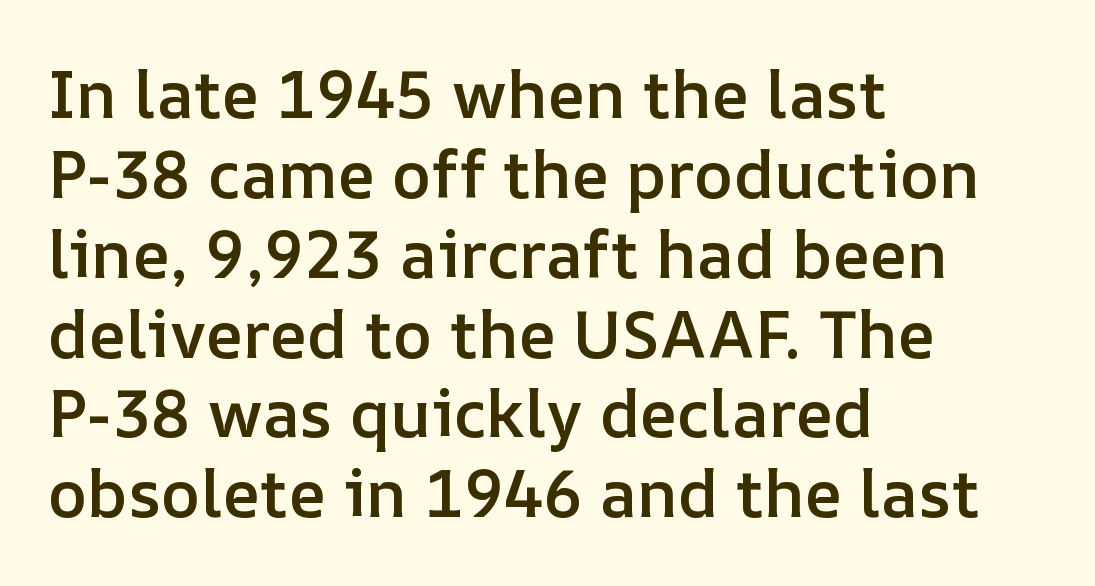
Plain, unruled lines of type. This is the regular roman posture of the typeface. Here the designer chose a conventional face with non-uniform glyph widths. Between one letter and the next there's only the usual sliver of space. The face used here is a semibold: visibly heavier than regular, lighter than bold.
